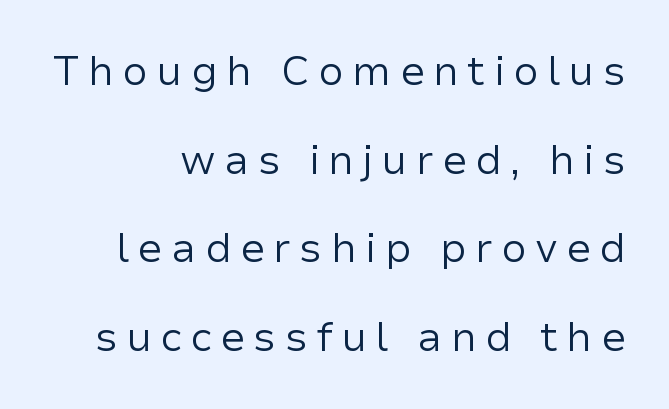
Q: Is the text bold? A: No.
Q: Is the text italic (slanted)? A: No, it is upright.
Q: Is the typeface a serif or a sans-serif typeface? A: Sans-serif.
Q: Is the text underlined? A: No.
Q: Is the spacing between letters normal or unusually wide? A: Unusually wide.
Q: Is the spacing between lines tight, normal or loose? A: Loose.
Q: Width (condensed, normal, or wide)? A: Normal.
Q: Stroke contrast? A: Low.
Q: x-height? A: Medium.
Q: Monospaced? A: No.
